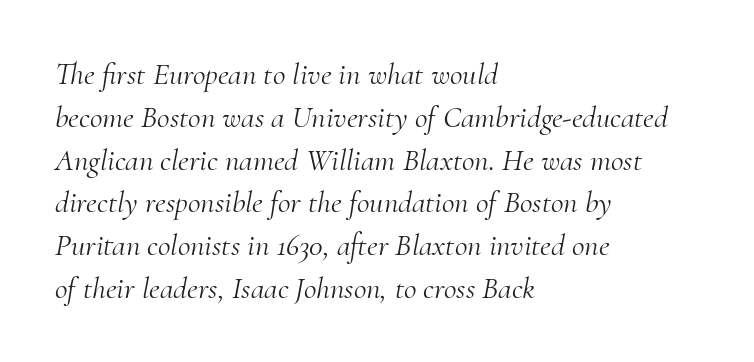
The font family rendered here belongs to the serif group. The letters advance in unequal steps, a hallmark of proportional type. Spacing between characters is what you'd get straight out of the box. The axis of the letterforms is tilted away from vertical.
